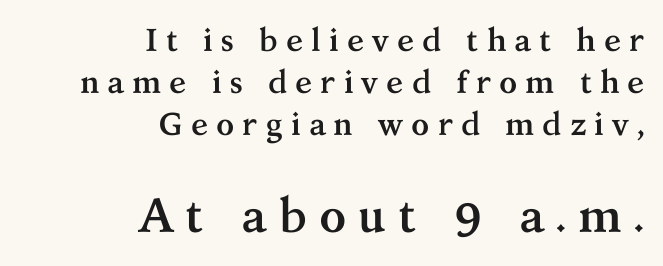
{"serif": "yes", "italic": "no", "bold": "yes", "weight": "semibold", "width": "normal", "stroke_contrast": "medium", "x_height": "medium", "monospaced": "no", "underline": "no", "align": "right", "line_spacing": "normal", "line_spacing_ratio": 1.31, "letter_spacing": "wide", "letter_spacing_em": 0.24, "larger_block": "second", "size_ratio": 1.5, "glyph_px": 48}
